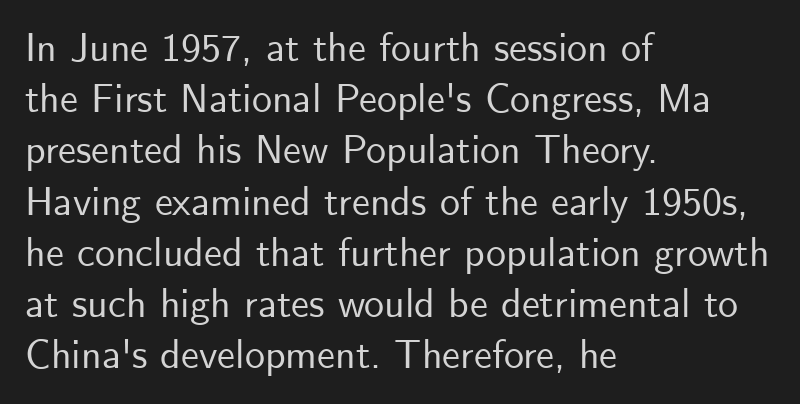
{"serif": "no", "italic": "no", "width": "normal", "stroke_contrast": "low", "x_height": "small", "monospaced": "no", "underline": "no", "align": "left", "line_spacing": "normal", "line_spacing_ratio": 1.28, "letter_spacing": "normal", "letter_spacing_em": 0.0, "glyph_px": 40}
